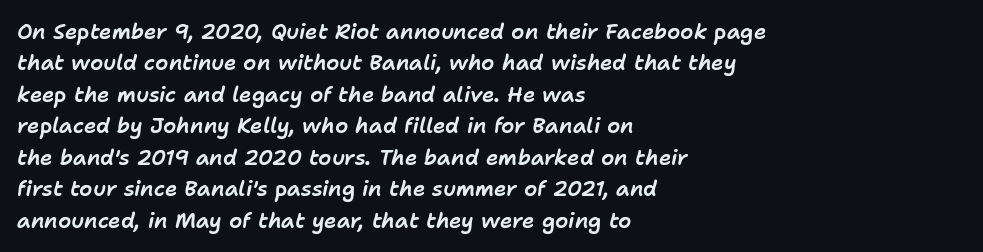
Underlining? Definitely not there. Notice how descenders clear the ascenders below comfortably — that's standard leading. The ragged edge is on the right, which tells us the setting is flush left. Default kerning and tracking; the words read as compact shapes. The whole block is typeset with a tilt.
